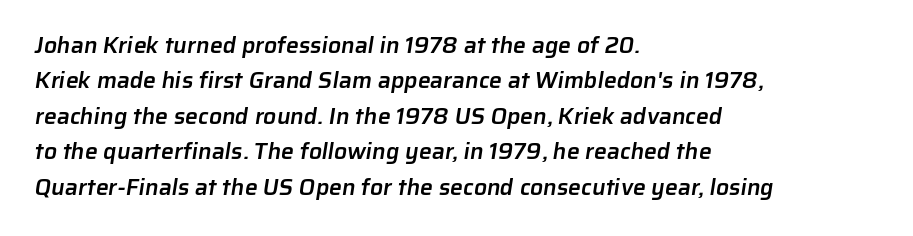
{"bold": "semi", "underline": "no", "align": "left", "line_spacing": "normal", "line_spacing_ratio": 1.54, "letter_spacing": "normal", "letter_spacing_em": 0.0, "glyph_px": 23}
